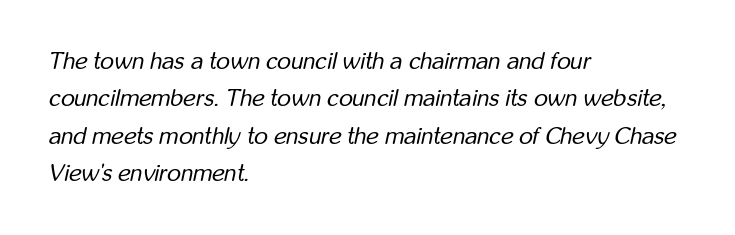
The image shows 24 px text type, italic (leaning right); set left-aligned, normal line spacing (1.56x), normal letter spacing, not underlined.
